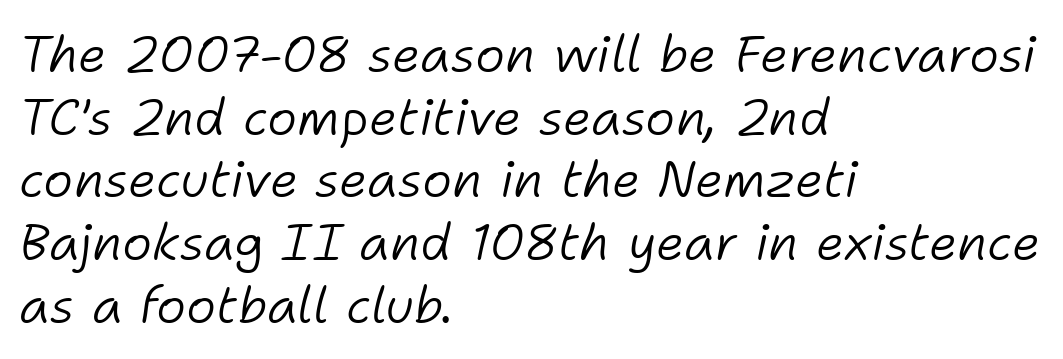
Q: Is the text bold? A: No.
Q: Is the text italic (slanted)? A: Yes, it leans right by about 11 degrees.
Q: Is the text underlined? A: No.
Q: How is the paragraph aligned? A: Left-aligned.
Q: Is the spacing between letters normal or unusually wide? A: Normal.
Q: Width (condensed, normal, or wide)? A: Normal.
Q: Stroke contrast? A: Low.
Q: x-height? A: Medium.
Q: Monospaced? A: No.
